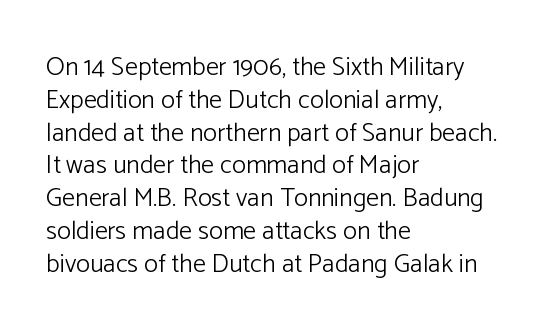
The image shows 26 px text type, upright; set left-aligned, normal line spacing (1.26x), normal letter spacing, not underlined.
